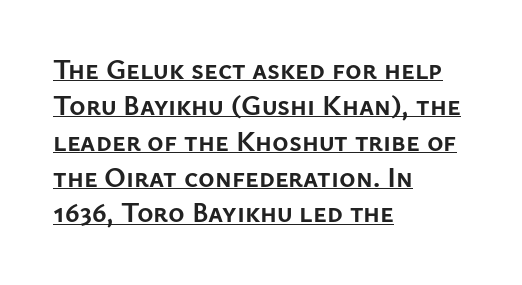
The passage is arranged the way most books set body copy — flush left. Quick note: not italic, upright. Weight check: bold — yes, fully. The passage shown stacks its lines at a standard gap. Check the space under the baseline: a stroke is drawn there. The face used here is a sans, in the tradition of grotesques and geometrics.
